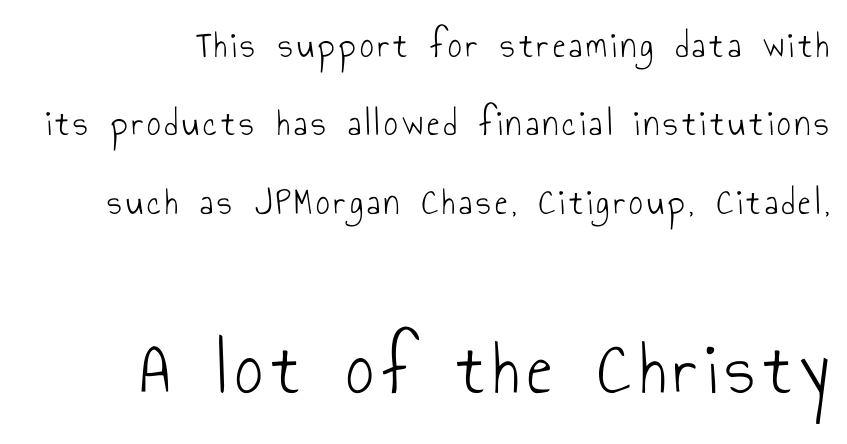
Q: Is the text bold? A: No.
Q: Is the text italic (slanted)? A: No, it is upright.
Q: Is the typeface a serif or a sans-serif typeface? A: Sans-serif.
Q: Is the text underlined? A: No.
Q: How is the paragraph aligned? A: Right-aligned.
Q: Is the spacing between lines tight, normal or loose? A: Loose.
Q: Which block of text is set in a larger size, the first (top) or the second (bottom)? A: The second (bottom) one.
Q: Width (condensed, normal, or wide)? A: Condensed.
Q: Stroke contrast? A: Low.
Q: x-height? A: Small.
Q: Monospaced? A: No.
